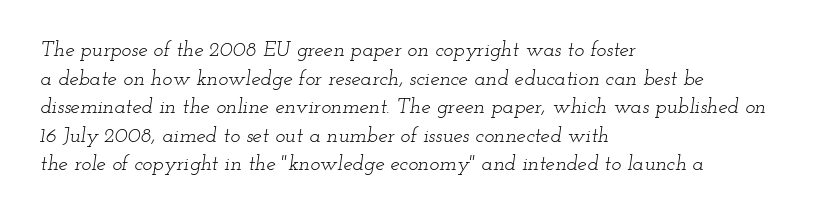
The image shows 21 px text type, italic (leaning right); set left-aligned, normal line spacing (1.36x), normal letter spacing, not underlined.
